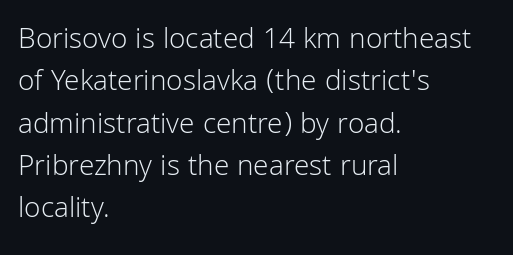
Q: Is the text bold? A: No.
Q: Is the text italic (slanted)? A: No, it is upright.
Q: Is the typeface a serif or a sans-serif typeface? A: Sans-serif.
Q: Is the text underlined? A: No.
Q: How is the paragraph aligned? A: Left-aligned.
Q: Is the spacing between letters normal or unusually wide? A: Normal.
Q: Is the spacing between lines tight, normal or loose? A: Normal.
Q: Width (condensed, normal, or wide)? A: Normal.
Q: Stroke contrast? A: Low.
Q: x-height? A: Medium.
Q: Monospaced? A: No.
